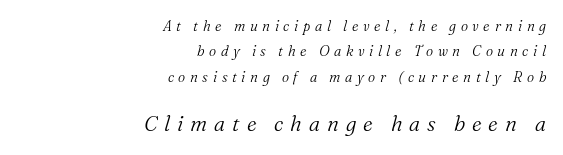
The typesetting does not lean heavy: it is not bold. The string is rendered with underlining switched off. The later block is typeset at a bigger size than the earlier block. The type is letterspaced generously, with wide tracking. A student would call this right alignment; a typographer would say flush right, rag left. Italic: yes, the glyphs are oblique.
